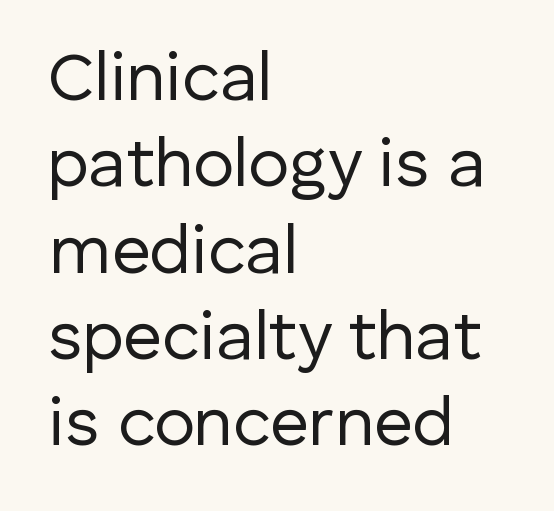
Proportional: the letters do not fall into vertical columns. Vertical stems look standard width or narrower in stroke. Italic: no, the glyphs are upright roman. Glyph-to-glyph distance matches everyday printed text. Are there feet on the stems? There aren't — it's a sans.
